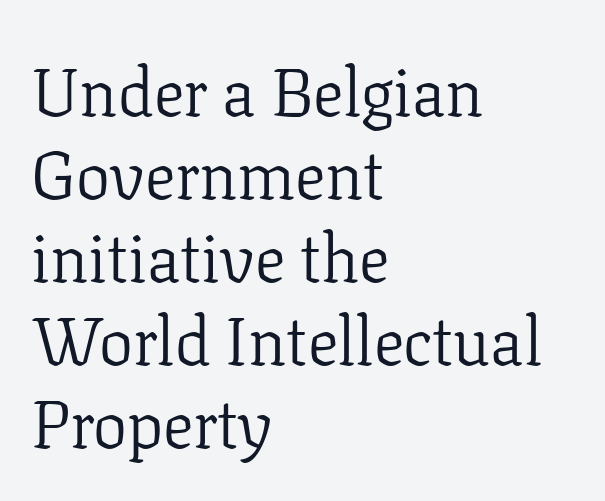
The image shows 68 px light serif type, upright; set left-aligned, line spacing 1.22x, normal letter spacing, not underlined; low stroke contrast and a medium x-height.
